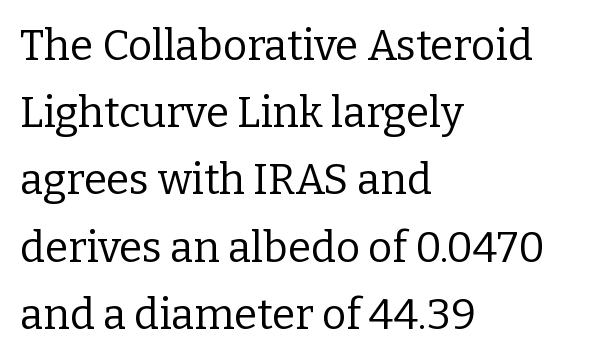
Does the lettering tilt? It doesn't — this is upright. In terms of letterspacing, this is plain default setting. The characters are drawn with everyday or finer stroke widths. Is this a fixed-width face? No — the glyphs have proportional, varying widths. One glance says typical: line gaps are just what's usual. Regarding serifs, this sample has them.
